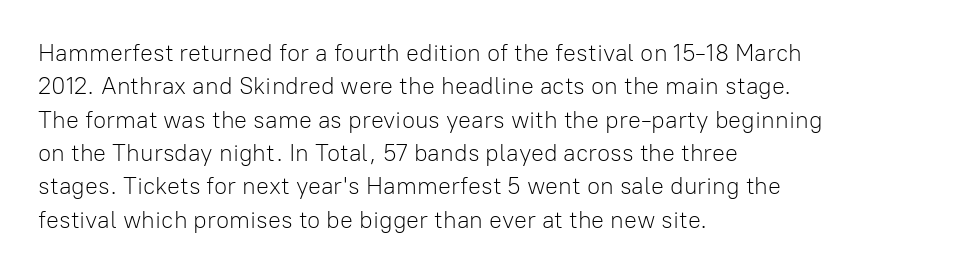
{"italic": "no", "bold": "no", "underline": "no", "align": "left", "line_spacing": "normal", "line_spacing_ratio": 1.39, "letter_spacing": "normal", "letter_spacing_em": 0.0, "glyph_px": 24}
